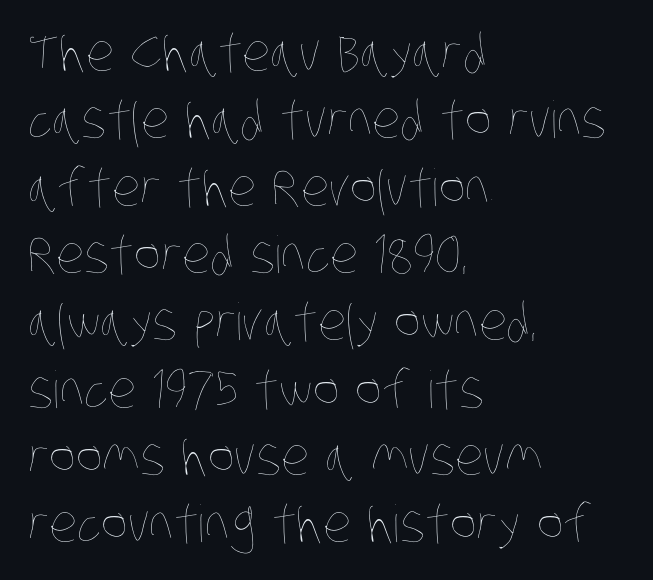
The image shows 51 px thin, condensed type; set left-aligned, normal line spacing (1.32x), normal letter spacing, not underlined; low stroke contrast and a large x-height.
